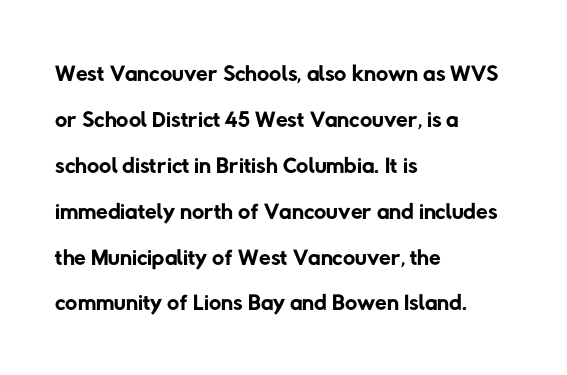
Q: Is the text bold? A: No.
Q: Is the typeface a serif or a sans-serif typeface? A: Sans-serif.
Q: Is the text underlined? A: No.
Q: How is the paragraph aligned? A: Left-aligned.
Q: Is the spacing between letters normal or unusually wide? A: Normal.
Q: Is the spacing between lines tight, normal or loose? A: Normal.
Q: Width (condensed, normal, or wide)? A: Normal.
Q: Stroke contrast? A: Low.
Q: x-height? A: Medium.
Q: Monospaced? A: No.
